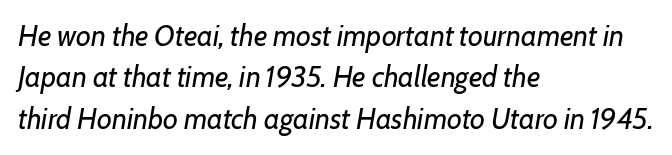
{"italic": "yes", "lean": "right", "slant_degrees": 7, "bold": "no", "weight": "regular", "width": "normal", "stroke_contrast": "low", "x_height": "medium", "monospaced": "no", "underline": "no", "align": "left", "line_spacing": "normal", "line_spacing_ratio": 1.43, "letter_spacing": "normal", "letter_spacing_em": 0.0, "glyph_px": 29}
